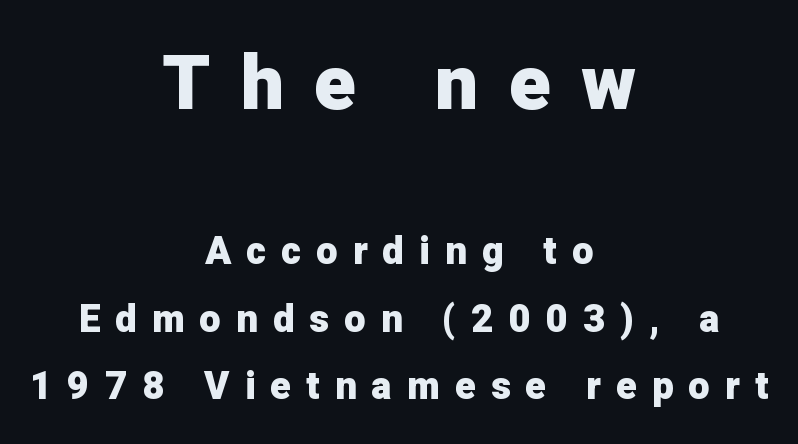
The passage shown begins with its larger block and ends with its smaller one. Check the space under the baseline: it is left empty. Display-style spreading of the glyphs; the letterfit is very open. The face used here has the dense, thick strokes of a bold.
